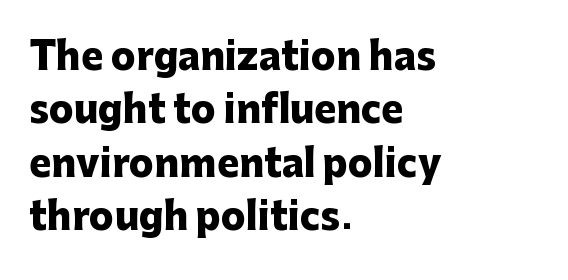
Set as a true bold cut, around the 700 mark. Regarding leading, the lines here are spaced in the standard way. The characters display no serif detailing; their extremities are plain. Visually the block forms a straight wall on the left and a jagged coastline on the right. These lines are rendered in a variable-pitch font.
